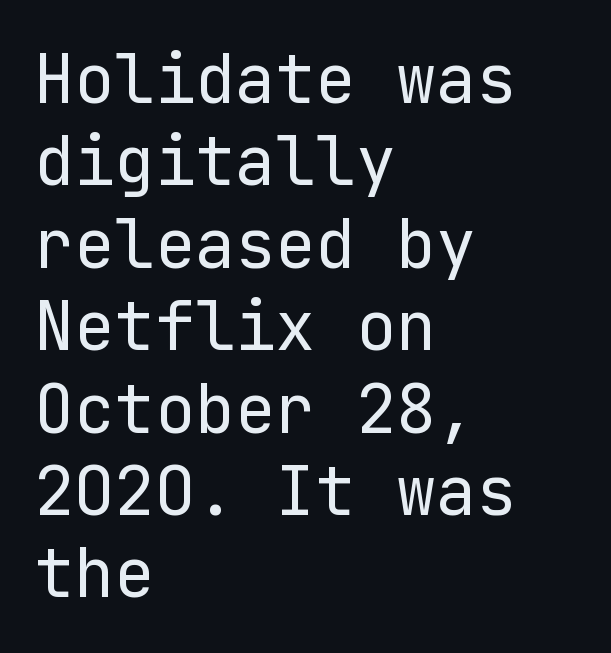
{"serif": "no", "italic": "no", "bold": "no", "weight": "regular", "width": "normal", "stroke_contrast": "low", "x_height": "medium", "underline": "no", "align": "left", "line_spacing_ratio": 1.23, "letter_spacing": "normal", "letter_spacing_em": 0.0, "glyph_px": 67}
